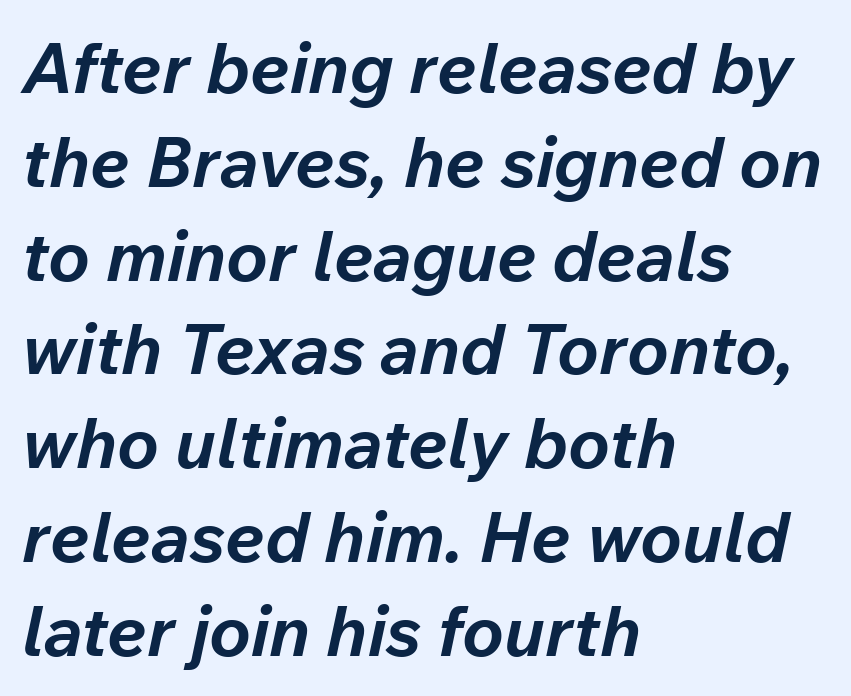
The text block is weighted toward the left margin, trailing off unevenly rightward. Tall strokes in this sample are angled rather than plumb. The typesetting leans heavy: a genuine bold. Whoever set this chose a conventional vertical rhythm. Bare-footed words on every line.
